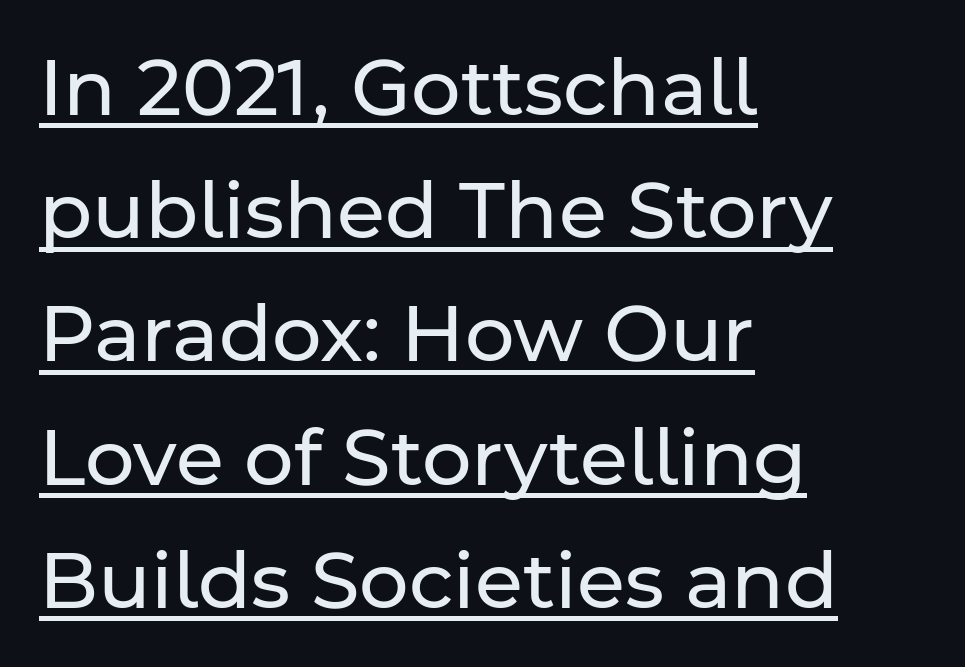
{"serif": "no", "italic": "no", "bold": "no", "weight": "regular", "width": "normal", "stroke_contrast": "low", "x_height": "medium", "monospaced": "no", "underline": "yes", "align": "left", "line_spacing": "normal", "line_spacing_ratio": 1.58, "letter_spacing": "normal", "letter_spacing_em": 0.0, "glyph_px": 78}
